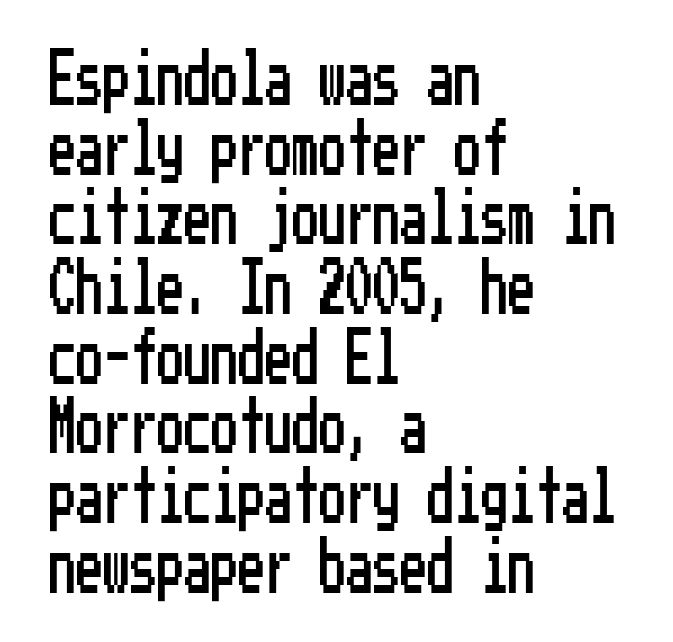
The image shows 54 px condensed sans-serif type, upright; set left-aligned, normal line spacing (1.29x), normal letter spacing, not underlined; low stroke contrast and a medium x-height.
